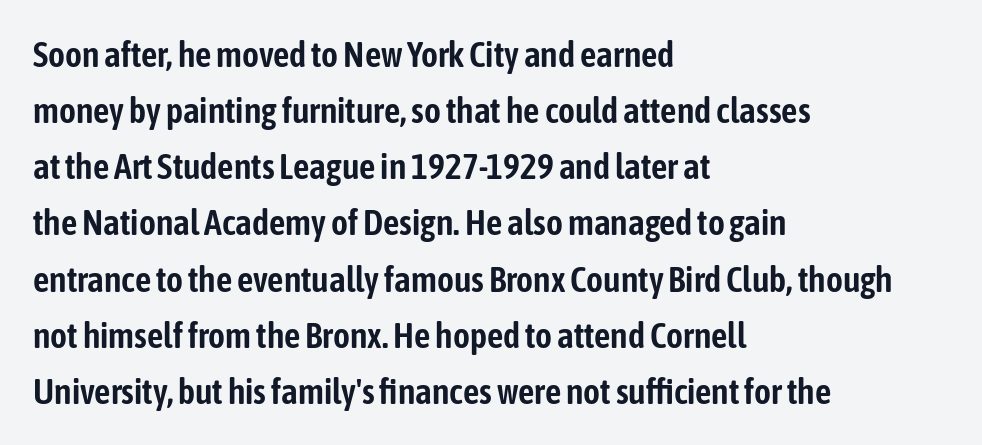
The image shows 36 px condensed sans-serif type, upright; set left-aligned, normal line spacing (1.56x), normal letter spacing, not underlined; low stroke contrast and a medium x-height.
